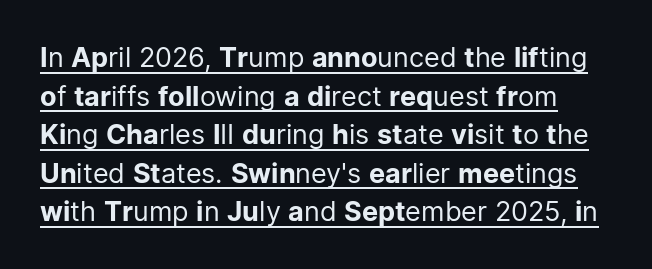
Q: Is the text bold? A: No.
Q: Is the text italic (slanted)? A: No, it is upright.
Q: Is the text underlined? A: Yes.
Q: Is the spacing between letters normal or unusually wide? A: Normal.
Q: Is the spacing between lines tight, normal or loose? A: Normal.
